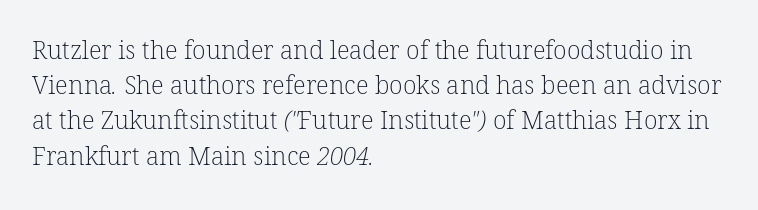
The image shows 25 px text type; set left-aligned, normal line spacing (1.41x), normal letter spacing, not underlined.
